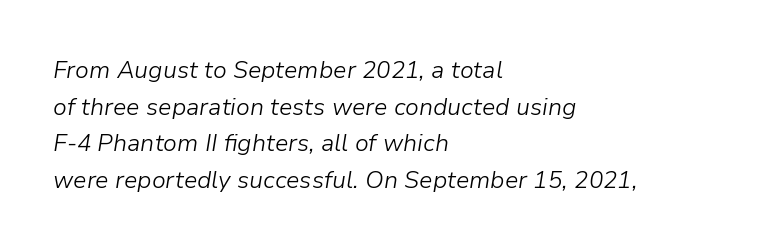
The image shows 24 px text type, italic (leaning right); set left-aligned, normal line spacing (1.53x), normal letter spacing, not underlined.
